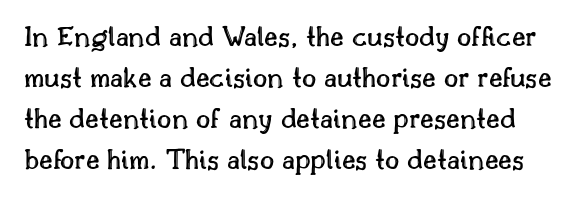
Q: Is the text italic (slanted)? A: No, it is upright.
Q: Is the text underlined? A: No.
Q: Is the spacing between letters normal or unusually wide? A: Normal.
Q: Is the spacing between lines tight, normal or loose? A: Normal.
Q: Width (condensed, normal, or wide)? A: Normal.
Q: x-height? A: Small.
Q: Monospaced? A: No.
